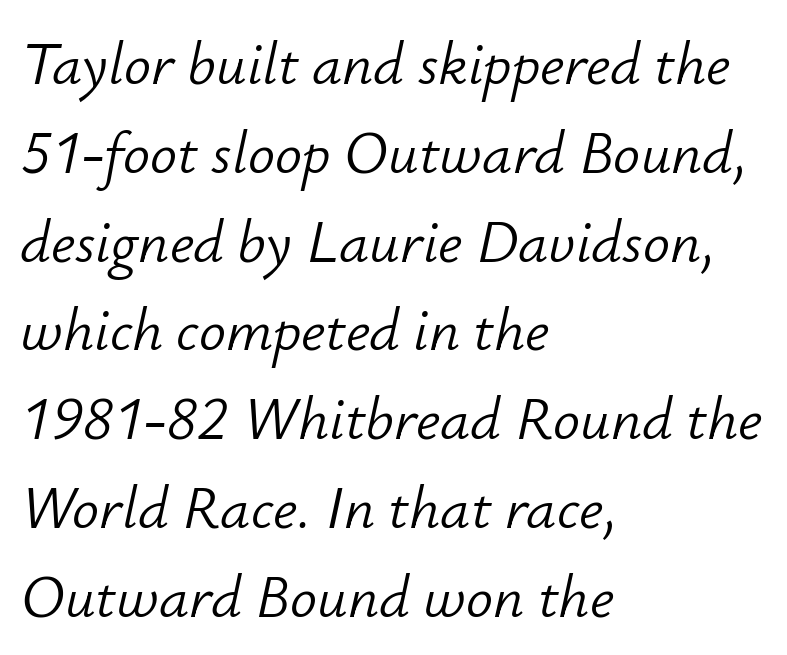
{"italic": "yes", "lean": "right", "slant_degrees": 12, "bold": "no", "weight": "light", "width": "normal", "stroke_contrast": "low", "x_height": "small", "monospaced": "no", "underline": "no", "align": "left", "line_spacing": "normal", "line_spacing_ratio": 1.48, "letter_spacing": "normal", "letter_spacing_em": 0.0, "glyph_px": 60}
